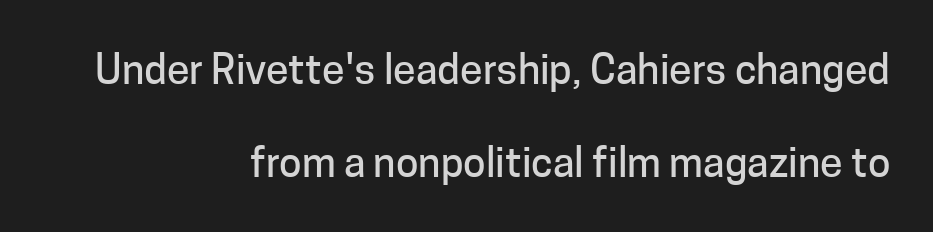
How would I describe the line gaps? Wide and relaxed. Here the designer chose a conventional face with non-uniform glyph widths. The letters stand straight up with perfectly vertical stems. One-word summary of the alignment: right. Bare-footed words on every line. Tracking value appears to be zero — textbook default spacing.
